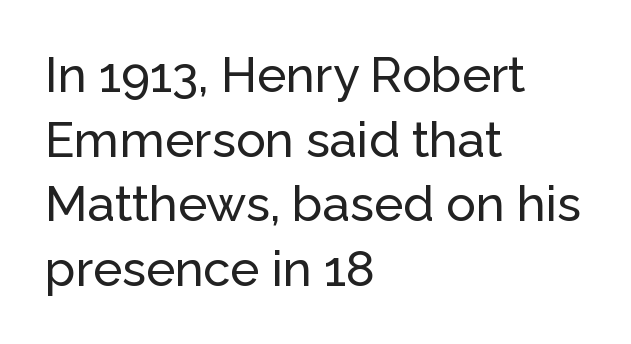
The image shows 49 px sans-serif type, upright; set left-aligned, normal line spacing (1.32x), normal letter spacing, not underlined; low stroke contrast and a medium x-height.
